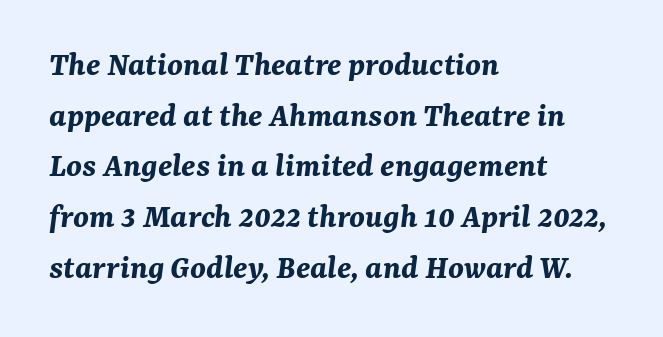
Q: Is the text bold? A: Yes.
Q: Is the text italic (slanted)? A: Yes, it leans right by about 7 degrees.
Q: Is the text underlined? A: No.
Q: How is the paragraph aligned? A: Left-aligned.
Q: Is the spacing between letters normal or unusually wide? A: Normal.
Q: Is the spacing between lines tight, normal or loose? A: Normal.
Q: Width (condensed, normal, or wide)? A: Normal.
Q: Stroke contrast? A: Medium.
Q: x-height? A: Medium.
Q: Monospaced? A: No.
